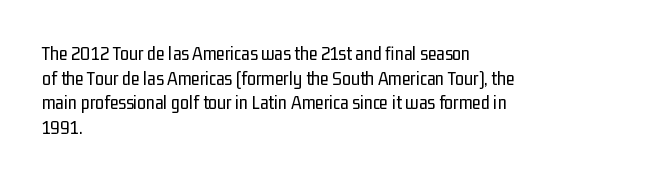
{"italic": "no", "bold": "no", "underline": "no", "align": "left", "line_spacing_ratio": 1.23, "letter_spacing": "normal", "letter_spacing_em": 0.0, "glyph_px": 20}
